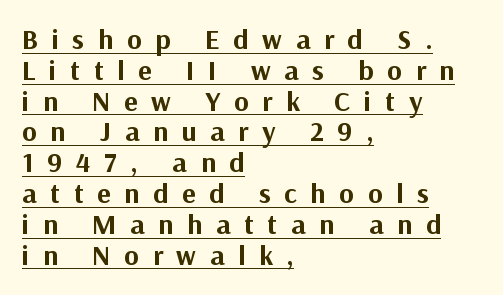
You can see a thin bar hugging the bottom of the glyphs. A typesetter would mark this as roman, not italic. The space between consecutive lines is stingy. The typeface chosen for these lines omits serifs.
